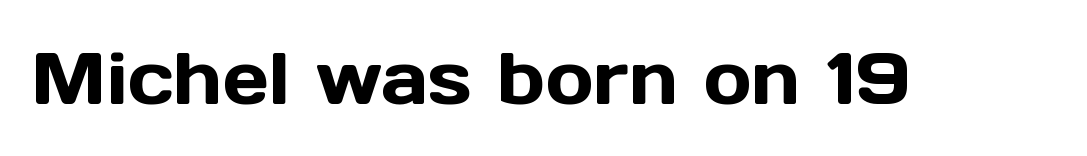
The image shows 73 px sans-serif type, upright; set normal letter spacing, not underlined; a medium x-height.
